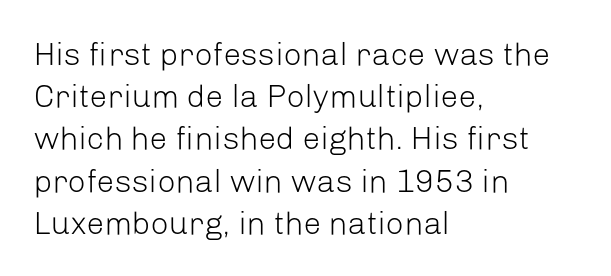
The image shows 32 px light sans-serif type, upright; set left-aligned, normal line spacing (1.32x), normal letter spacing, not underlined; low stroke contrast and a medium x-height.
